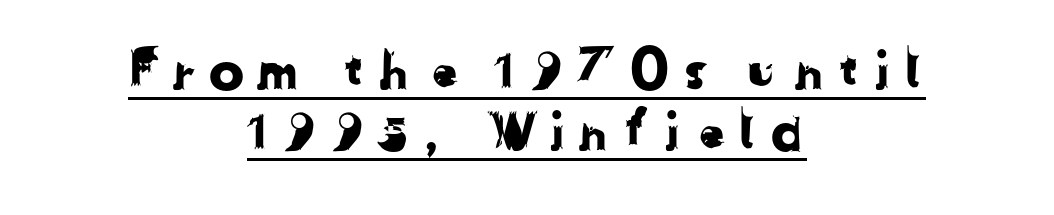
The image shows 53 px sans-serif type; set centered, tight line spacing (1.15x), unusually wide letter spacing (+0.22 em), underlined; low stroke contrast and a medium x-height.
